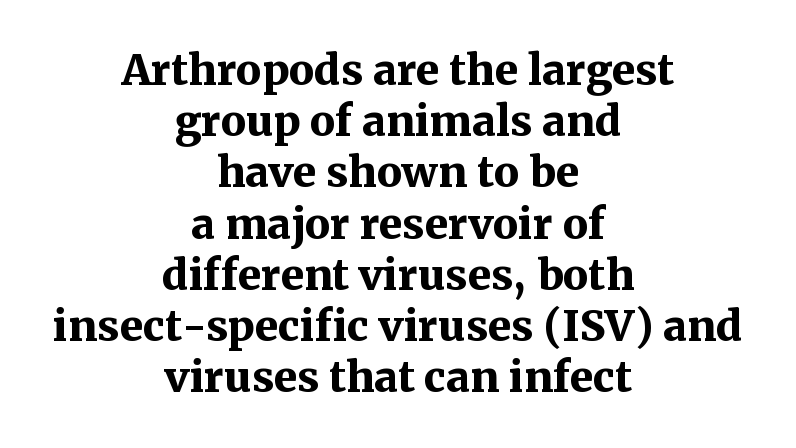
Look at the stroke-to-counter ratio: heavy, a bold. The typography opts for an upright posture over an oblique one. Short and long lines alike share a common midpoint. You can tell from the footed stems that serif type was used. Think of a printed novel: that variable character pitch is what you see here.
